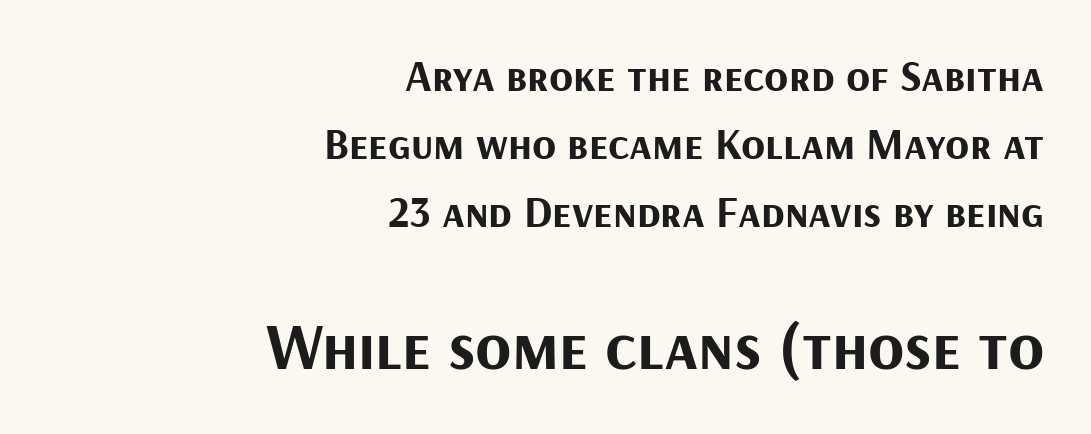
{"serif": "no", "italic": "no", "bold": "yes", "weight": "bold", "width": "normal", "stroke_contrast": "medium", "x_height": "medium", "monospaced": "no", "underline": "no", "align": "right", "line_spacing": "normal", "line_spacing_ratio": 1.54, "letter_spacing": "normal", "letter_spacing_em": 0.0, "larger_block": "second", "size_ratio": 1.5, "glyph_px": 66}
